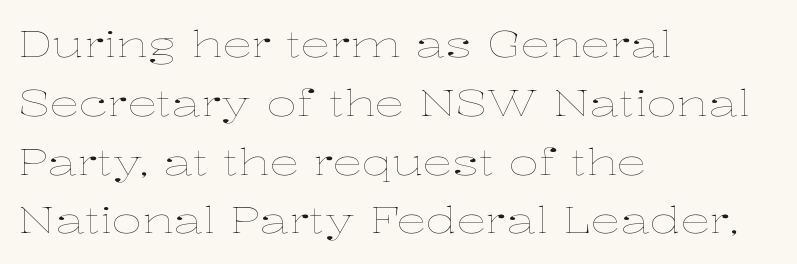
The image shows 37 px thin, wide type, upright; set left-aligned, normal line spacing (1.59x), normal letter spacing, not underlined; low stroke contrast and a medium x-height.
